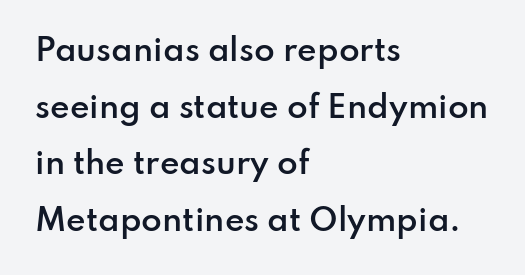
Q: Is the text bold? A: Semi-bold.
Q: Is the text italic (slanted)? A: No, it is upright.
Q: Is the typeface a serif or a sans-serif typeface? A: Sans-serif.
Q: Is the text underlined? A: No.
Q: How is the paragraph aligned? A: Left-aligned.
Q: Is the spacing between letters normal or unusually wide? A: Normal.
Q: Width (condensed, normal, or wide)? A: Normal.
Q: Stroke contrast? A: Low.
Q: x-height? A: Small.
Q: Monospaced? A: No.
